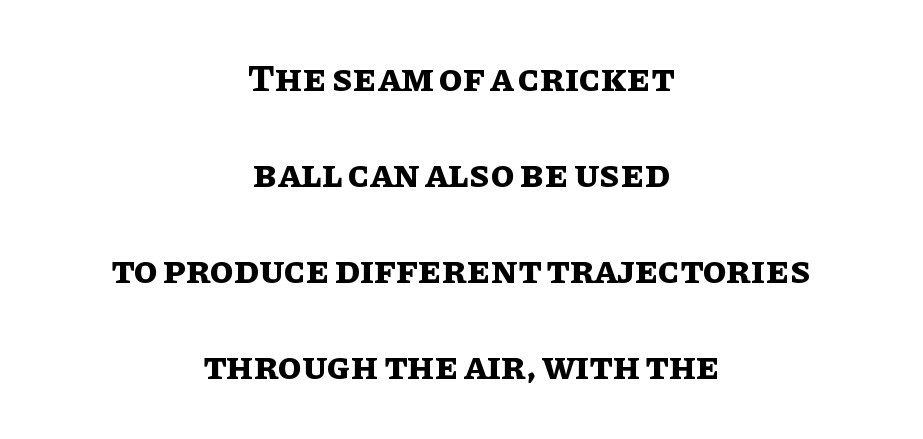
Q: Is the text bold? A: Yes.
Q: Is the text italic (slanted)? A: No, it is upright.
Q: Is the text underlined? A: No.
Q: How is the paragraph aligned? A: Centered.
Q: Is the spacing between letters normal or unusually wide? A: Normal.
Q: Is the spacing between lines tight, normal or loose? A: Loose.
Q: Width (condensed, normal, or wide)? A: Normal.
Q: Stroke contrast? A: Low.
Q: x-height? A: Large.
Q: Monospaced? A: No.
